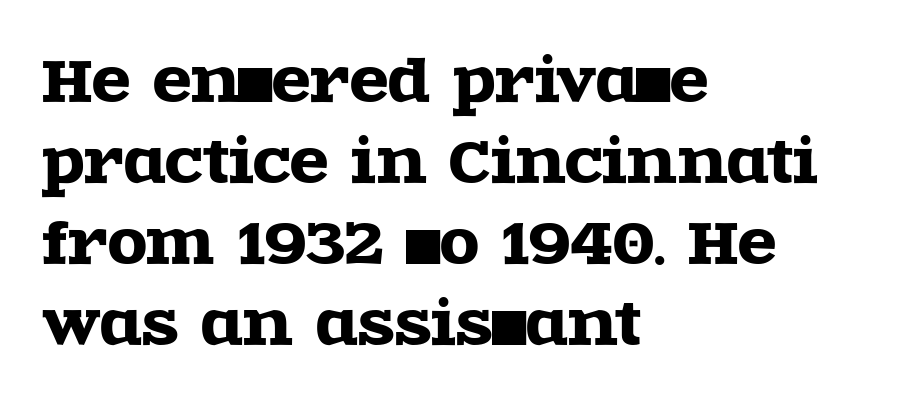
The image shows 57 px wide serif type, upright; set left-aligned, normal line spacing (1.42x), normal letter spacing, not underlined; a large x-height.
